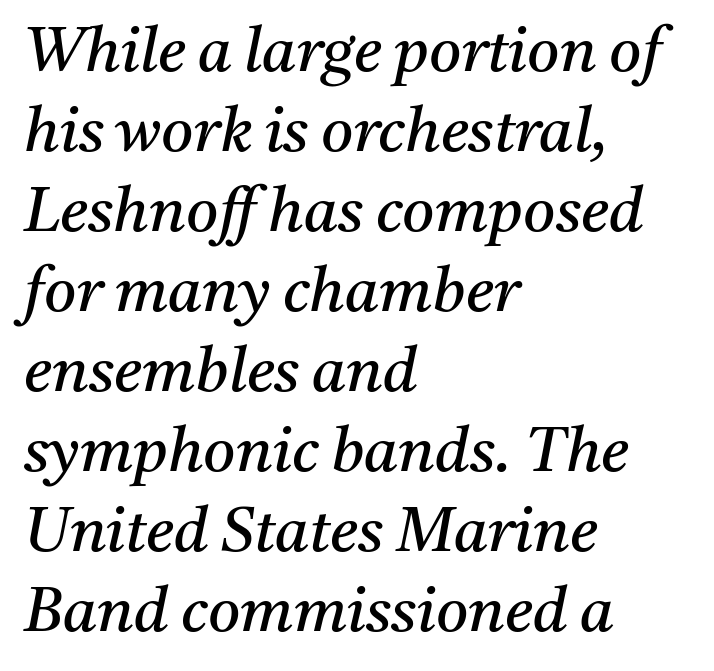
The area under the type is left untouched. Is this a sans? No — the strokes have serifs. Observe the lean: these are italic letterforms. Weight: regular or lighter.
